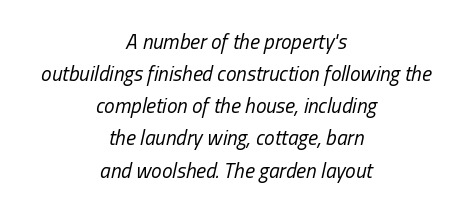
{"italic": "yes", "lean": "right", "slant_degrees": 13, "bold": "no", "underline": "no", "align": "center", "line_spacing": "normal", "line_spacing_ratio": 1.53, "letter_spacing": "normal", "letter_spacing_em": 0.0, "glyph_px": 21}
